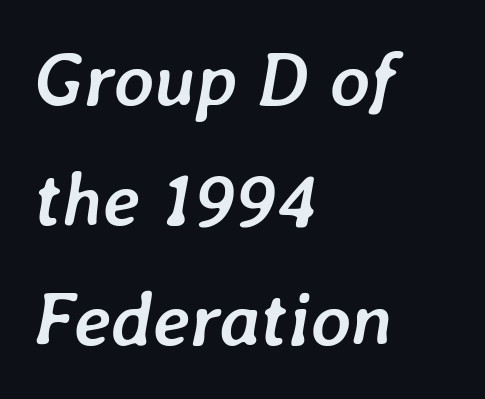
Q: Is the text bold? A: Yes.
Q: Is the text italic (slanted)? A: Yes, it leans right by about 7 degrees.
Q: Is the text underlined? A: No.
Q: How is the paragraph aligned? A: Left-aligned.
Q: Is the spacing between letters normal or unusually wide? A: Normal.
Q: Is the spacing between lines tight, normal or loose? A: Normal.
Q: Width (condensed, normal, or wide)? A: Normal.
Q: Stroke contrast? A: Low.
Q: x-height? A: Medium.
Q: Monospaced? A: No.
